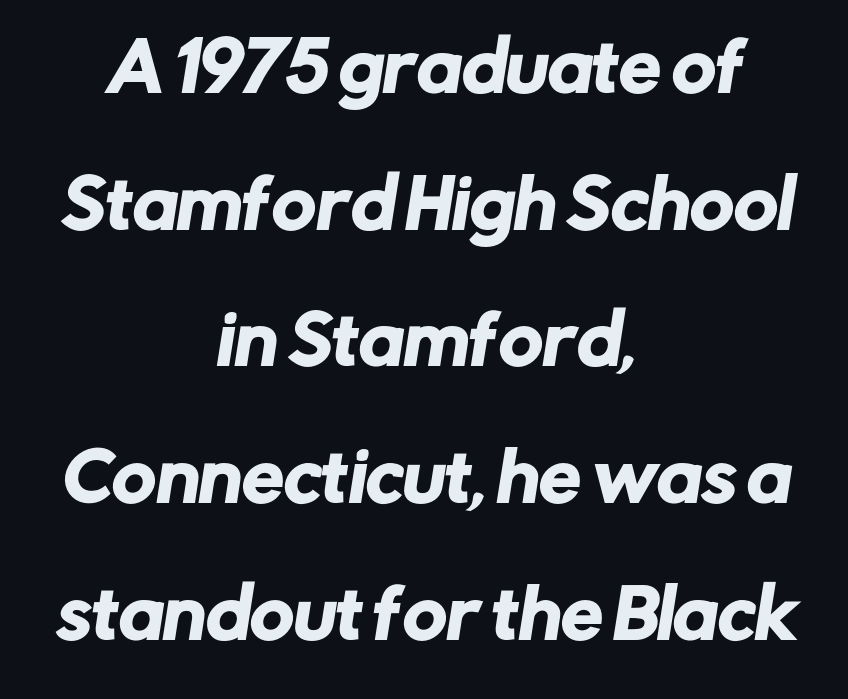
Q: Is the typeface a serif or a sans-serif typeface? A: Sans-serif.
Q: Is the text underlined? A: No.
Q: How is the paragraph aligned? A: Centered.
Q: Is the spacing between letters normal or unusually wide? A: Normal.
Q: Is the spacing between lines tight, normal or loose? A: Loose.
Q: Width (condensed, normal, or wide)? A: Normal.
Q: Stroke contrast? A: Low.
Q: x-height? A: Medium.
Q: Monospaced? A: No.
